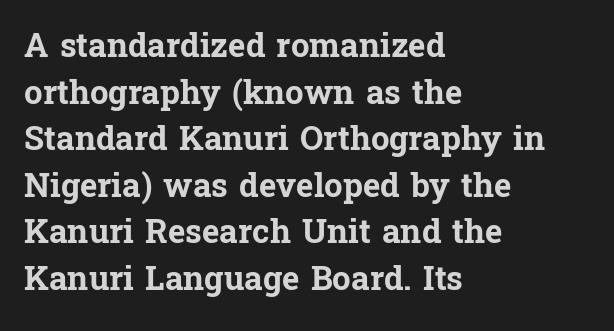
{"serif": "yes", "italic": "no", "bold": "yes", "weight": "bold", "width": "normal", "stroke_contrast": "low", "x_height": "medium", "monospaced": "no", "underline": "no", "align": "left", "line_spacing": "normal", "line_spacing_ratio": 1.41, "letter_spacing": "normal", "letter_spacing_em": 0.0, "glyph_px": 33}
